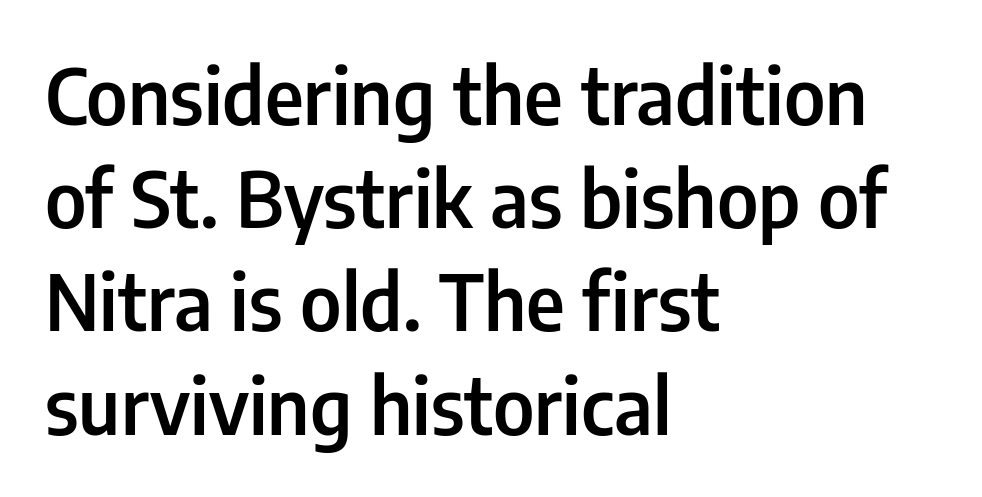
Q: Is the text bold? A: Semi-bold.
Q: Is the text italic (slanted)? A: No, it is upright.
Q: Is the typeface a serif or a sans-serif typeface? A: Sans-serif.
Q: Is the text underlined? A: No.
Q: How is the paragraph aligned? A: Left-aligned.
Q: Is the spacing between letters normal or unusually wide? A: Normal.
Q: Is the spacing between lines tight, normal or loose? A: Normal.
Q: Width (condensed, normal, or wide)? A: Condensed.
Q: Stroke contrast? A: Low.
Q: x-height? A: Medium.
Q: Monospaced? A: No.
